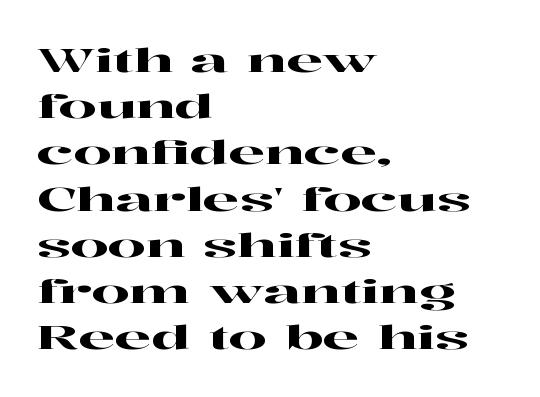
Q: Is the text italic (slanted)? A: No, it is upright.
Q: Is the typeface a serif or a sans-serif typeface? A: Serif.
Q: Is the text underlined? A: No.
Q: How is the paragraph aligned? A: Left-aligned.
Q: Is the spacing between letters normal or unusually wide? A: Normal.
Q: Is the spacing between lines tight, normal or loose? A: Normal.
Q: Width (condensed, normal, or wide)? A: Wide.
Q: Stroke contrast? A: High.
Q: x-height? A: Medium.
Q: Monospaced? A: No.
